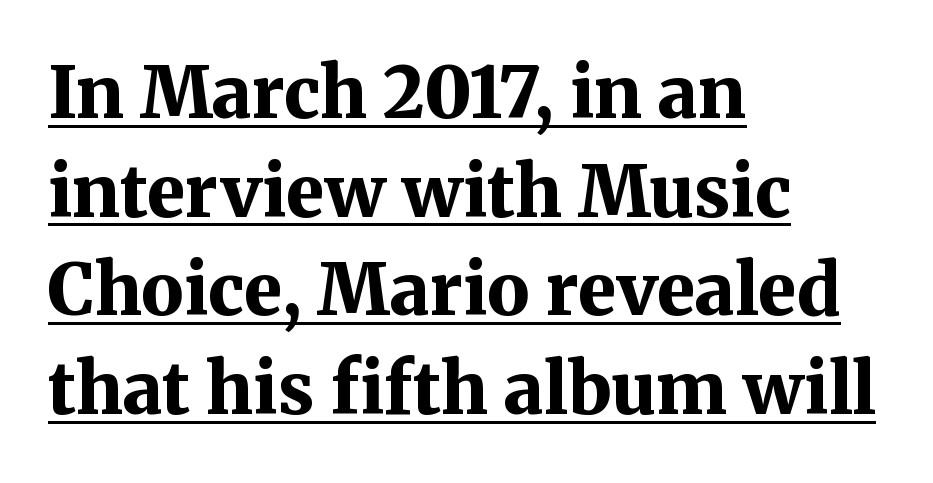
Q: Is the text bold? A: Yes.
Q: Is the text italic (slanted)? A: No, it is upright.
Q: Is the typeface a serif or a sans-serif typeface? A: Serif.
Q: Is the text underlined? A: Yes.
Q: How is the paragraph aligned? A: Left-aligned.
Q: Is the spacing between letters normal or unusually wide? A: Normal.
Q: Is the spacing between lines tight, normal or loose? A: Normal.
Q: Width (condensed, normal, or wide)? A: Normal.
Q: Stroke contrast? A: Medium.
Q: x-height? A: Medium.
Q: Monospaced? A: No.
